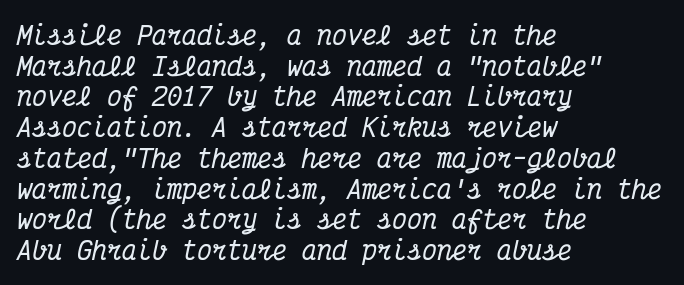
Q: Is the text italic (slanted)? A: Yes, it leans right by about 12 degrees.
Q: Is the text underlined? A: No.
Q: How is the paragraph aligned? A: Left-aligned.
Q: Is the spacing between letters normal or unusually wide? A: Normal.
